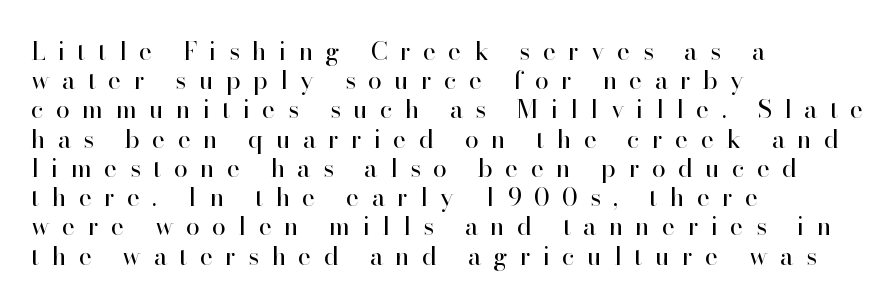
Q: Is the text bold? A: No.
Q: Is the text italic (slanted)? A: No, it is upright.
Q: Is the text underlined? A: No.
Q: How is the paragraph aligned? A: Left-aligned.
Q: Is the spacing between letters normal or unusually wide? A: Unusually wide.
